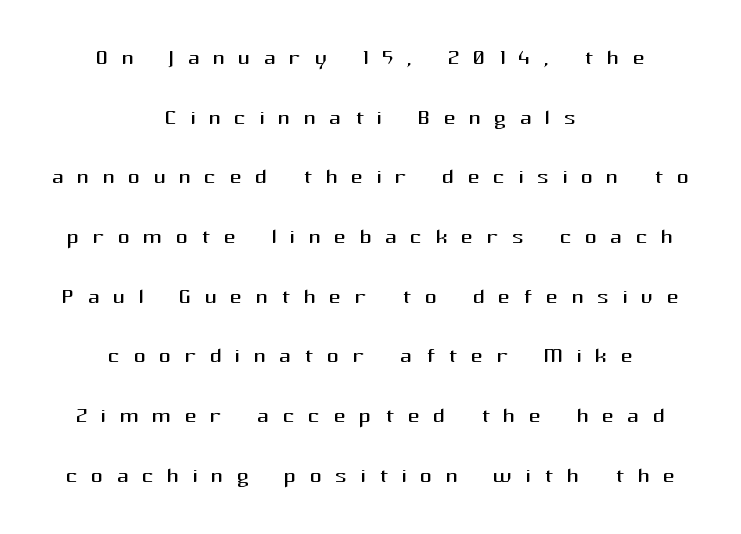
The image shows 30 px regular-weight sans-serif type, upright; set centered, loose line spacing (1.99x), unusually wide letter spacing (+0.44 em), not underlined; medium stroke contrast and a medium x-height.
